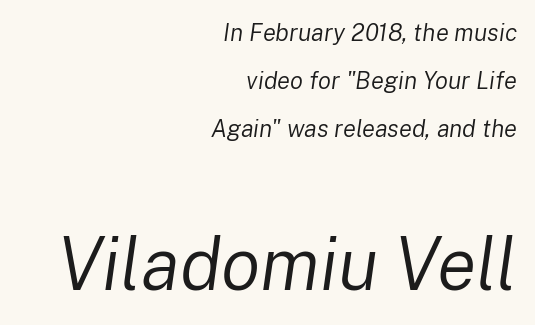
The image shows 73 px regular-weight type, italic (leaning right); set right-aligned, loose line spacing (1.99x), normal letter spacing, not underlined; the second (bottom) block is 3.04x larger; low stroke contrast and a medium x-height.
